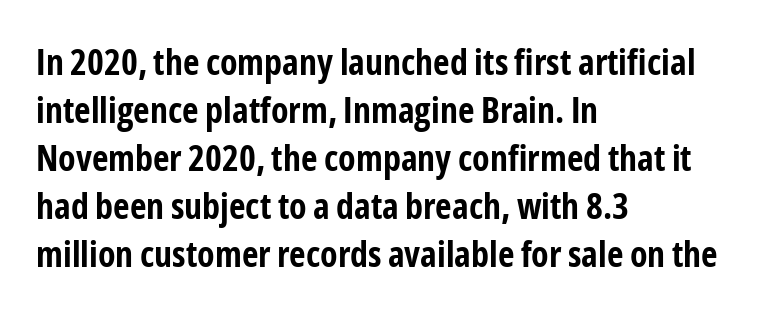
The image shows 36 px bold, condensed sans-serif type, upright; set left-aligned, normal line spacing (1.33x), normal letter spacing, not underlined; low stroke contrast and a medium x-height.
